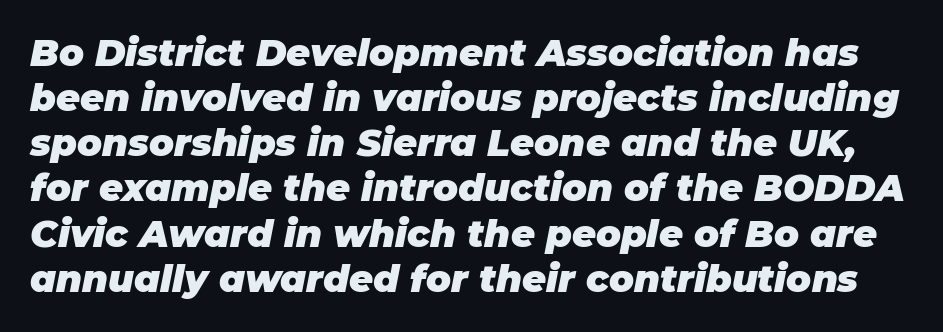
The image shows 37 px heavy type, italic (leaning right); set line spacing 1.22x, normal letter spacing, not underlined; low stroke contrast and a large x-height.
